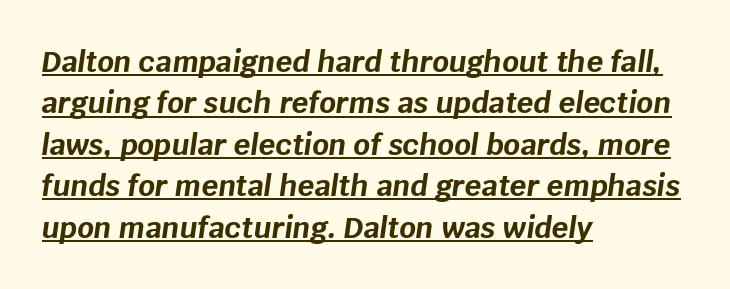
The image shows 29 px bold type, italic (leaning right); set left-aligned, normal line spacing (1.43x), normal letter spacing, underlined; low stroke contrast and a large x-height.
